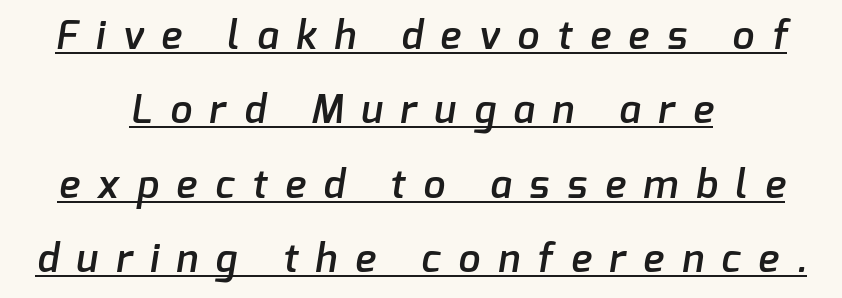
Is this a fixed-width face? No — the glyphs have proportional, varying widths. Baseline-to-baseline distance is far greater than the letter height. Notice the strokes are somewhat thickened but not fully heavy: this is a semibold. A typesetter would label this face a sans.
